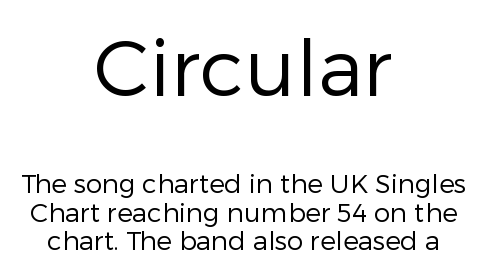
{"serif": "no", "italic": "no", "bold": "no", "weight": "regular", "width": "normal", "stroke_contrast": "low", "x_height": "medium", "monospaced": "no", "underline": "no", "align": "center", "line_spacing": "tight", "line_spacing_ratio": 1.1, "letter_spacing": "normal", "letter_spacing_em": 0.0, "larger_block": "first", "size_ratio": 3.04, "glyph_px": 79}
